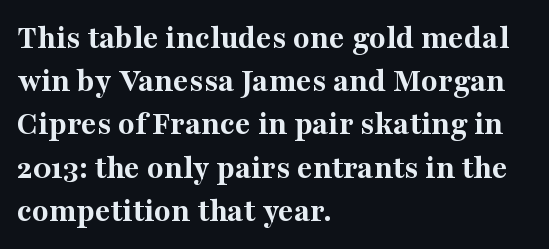
{"serif": "yes", "italic": "no", "bold": "yes", "weight": "bold", "width": "normal", "stroke_contrast": "medium", "x_height": "medium", "monospaced": "no", "underline": "no", "align": "left", "line_spacing": "normal", "line_spacing_ratio": 1.27, "letter_spacing": "normal", "letter_spacing_em": 0.0, "glyph_px": 34}
